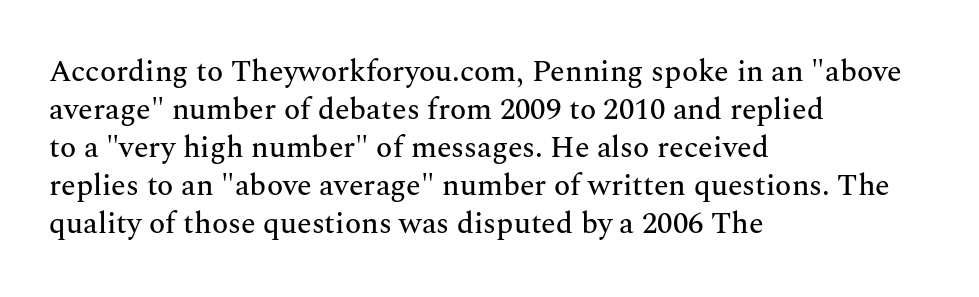
The image shows 30 px serif type, upright; set left-aligned, normal line spacing (1.27x), normal letter spacing, not underlined; medium stroke contrast and a medium x-height.
